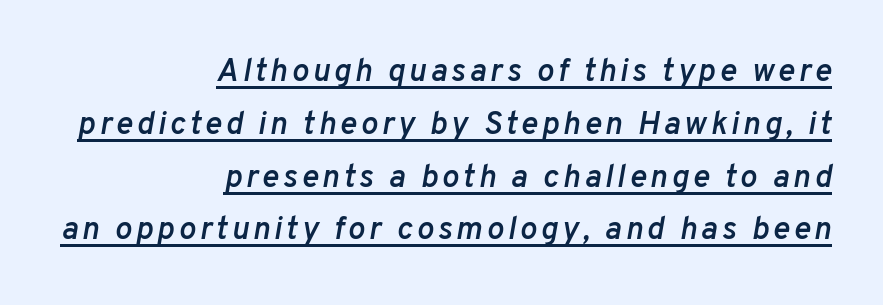
Q: Is the text bold? A: Semi-bold.
Q: Is the text italic (slanted)? A: Yes, it leans right by about 10 degrees.
Q: Is the text underlined? A: Yes.
Q: How is the paragraph aligned? A: Right-aligned.
Q: Is the spacing between lines tight, normal or loose? A: Normal.
Q: Width (condensed, normal, or wide)? A: Normal.
Q: Stroke contrast? A: Low.
Q: x-height? A: Medium.
Q: Monospaced? A: No.
